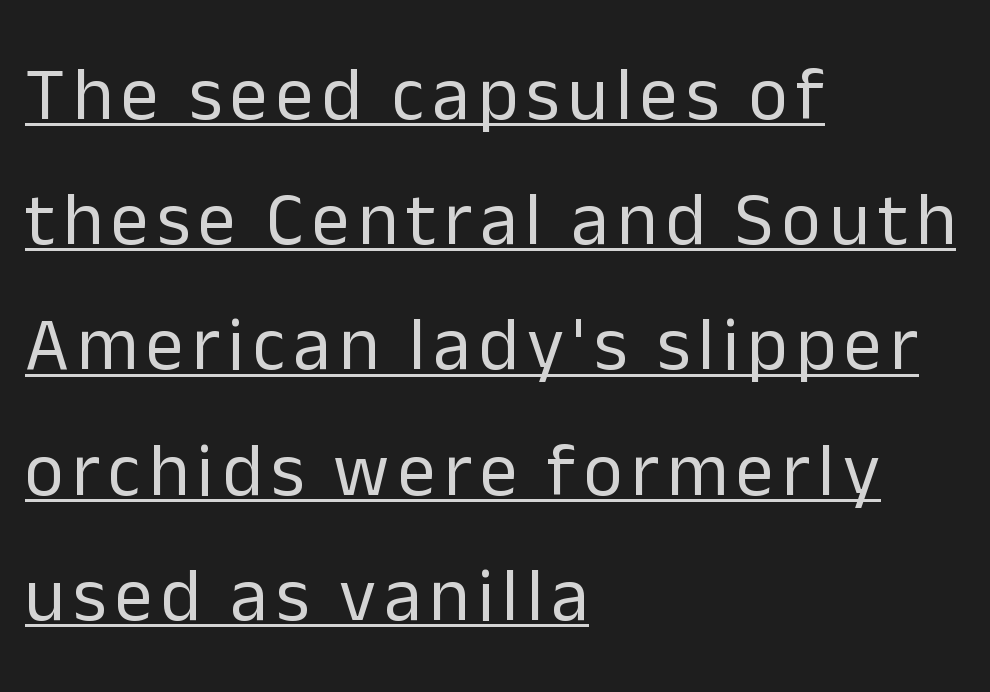
The image shows 75 px regular-weight sans-serif type, upright; set left-aligned, normal line spacing (1.67x), underlined; low stroke contrast and a medium x-height.
